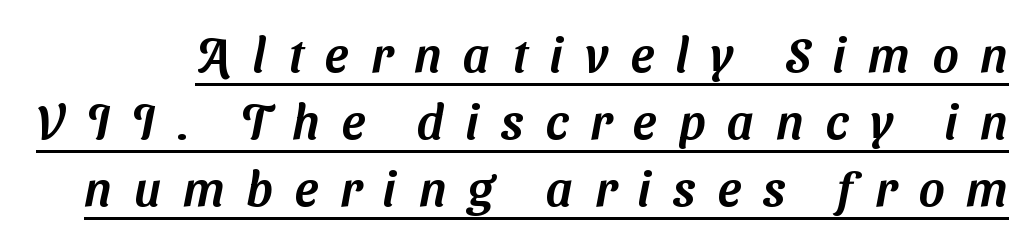
The image shows 49 px sans-serif type; set normal line spacing (1.37x), unusually wide letter spacing (+0.45 em), underlined; medium stroke contrast and a medium x-height.
